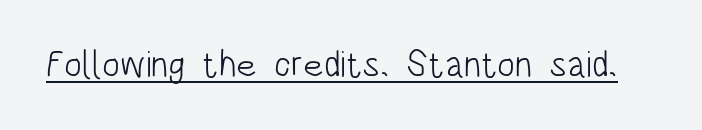
{"serif": "no", "italic": "no", "bold": "no", "weight": "light", "width": "condensed", "stroke_contrast": "low", "x_height": "large", "monospaced": "no", "underline": "yes", "letter_spacing": "normal", "letter_spacing_em": 0.0, "glyph_px": 37}
